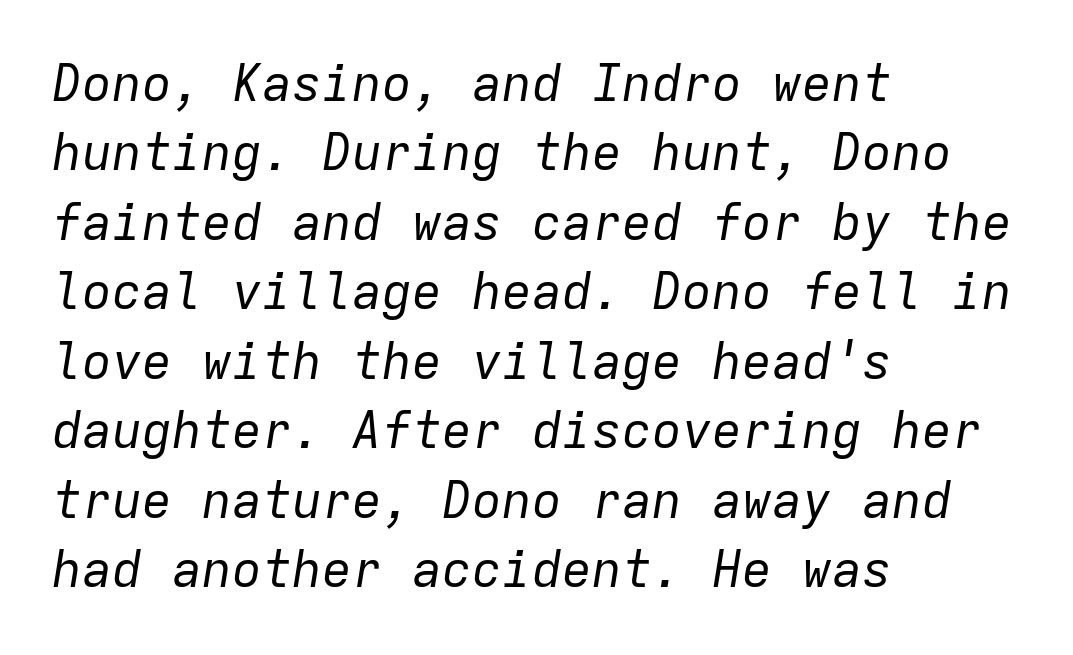
{"italic": "yes", "lean": "right", "slant_degrees": 9, "bold": "no", "weight": "regular", "width": "normal", "stroke_contrast": "low", "x_height": "medium", "monospaced": "yes", "underline": "no", "align": "left", "line_spacing": "normal", "line_spacing_ratio": 1.39, "letter_spacing": "normal", "letter_spacing_em": 0.0, "glyph_px": 50}
